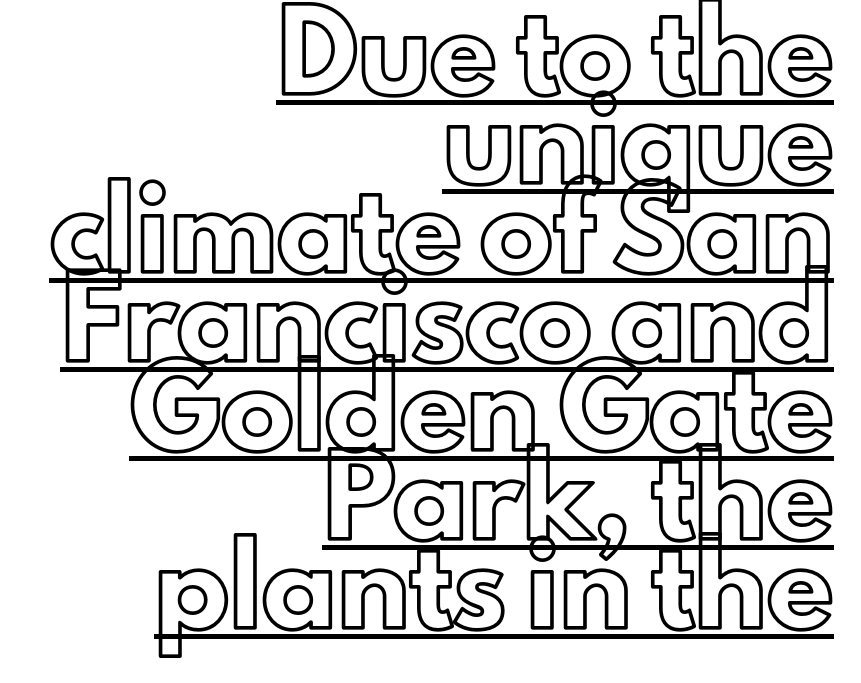
{"italic": "no", "width": "normal", "x_height": "small", "monospaced": "no", "underline": "yes", "align": "right", "line_spacing_ratio": 1.22, "letter_spacing": "normal", "letter_spacing_em": 0.0, "glyph_px": 73}
